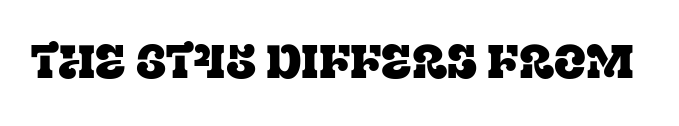
Q: Is the text italic (slanted)? A: No, it is upright.
Q: Is the typeface a serif or a sans-serif typeface? A: Serif.
Q: Is the text underlined? A: No.
Q: Is the spacing between letters normal or unusually wide? A: Normal.
Q: Width (condensed, normal, or wide)? A: Normal.
Q: Stroke contrast? A: Low.
Q: x-height? A: Large.
Q: Monospaced? A: No.
